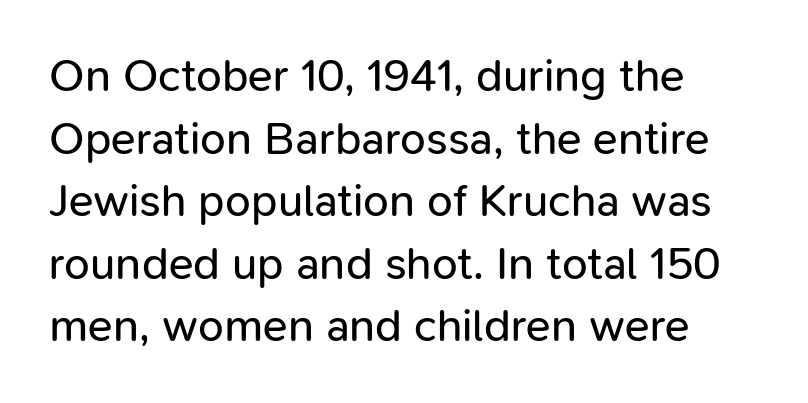
A bare baseline throughout the passage. The letters look calm and open, with moderate or lighter stems. Italic? Not at all — the glyphs are vertical. The passage shown stacks its lines at a standard gap. The rendering uses natural spacing where letterforms have individual widths. The rag falls on the right side of this text block.
